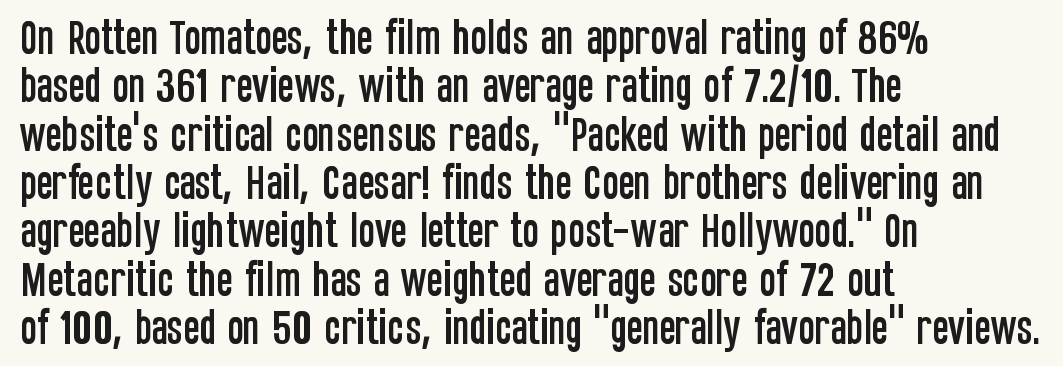
The image shows 39 px condensed sans-serif type, upright; set left-aligned, line spacing 1.24x, normal letter spacing, not underlined; low stroke contrast and a large x-height.
